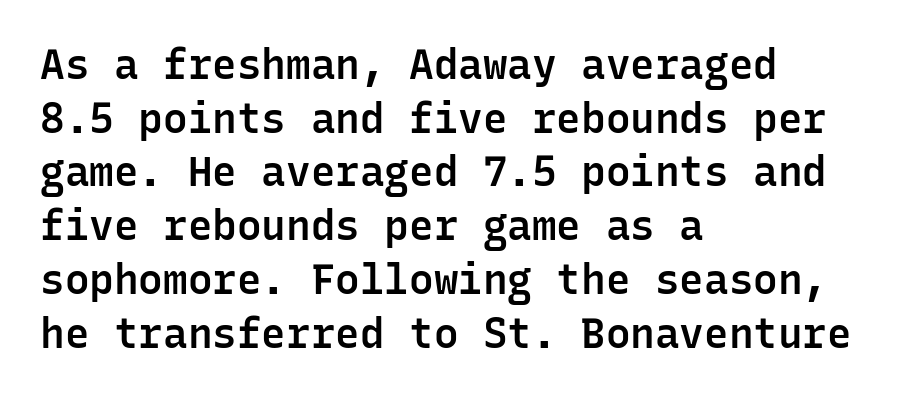
{"serif": "no", "italic": "no", "bold": "semi", "weight": "semibold", "width": "normal", "stroke_contrast": "low", "x_height": "medium", "monospaced": "yes", "underline": "no", "align": "left", "line_spacing": "normal", "line_spacing_ratio": 1.31, "letter_spacing": "normal", "letter_spacing_em": 0.0, "glyph_px": 41}
